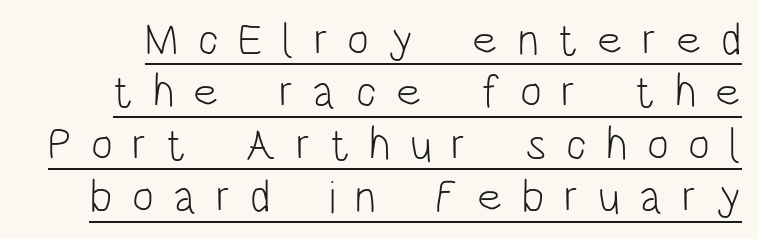
The image shows 46 px light, condensed sans-serif type, upright; set tight line spacing (1.14x), unusually wide letter spacing (+0.42 em), underlined; low stroke contrast and a large x-height.
